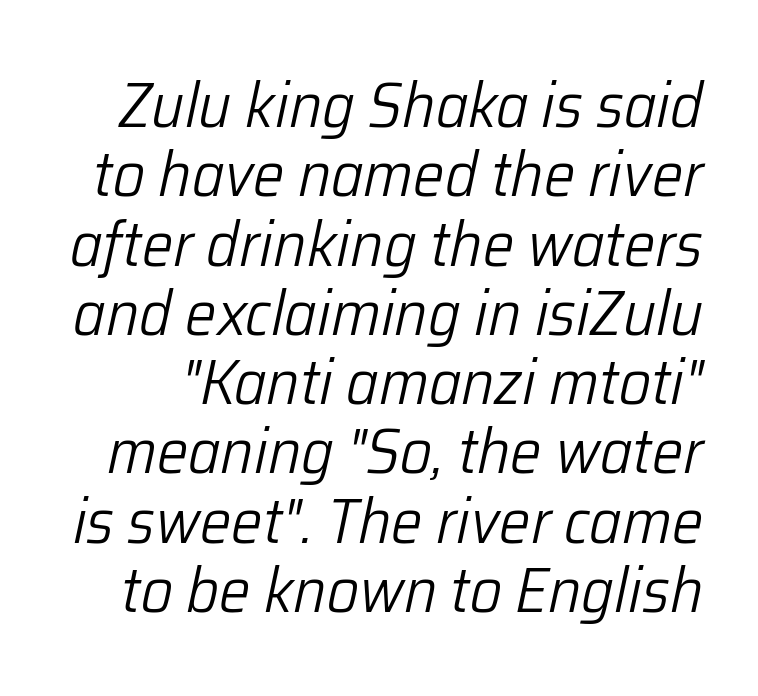
Q: Is the text bold? A: No.
Q: Is the text italic (slanted)? A: Yes, it leans right by about 12 degrees.
Q: Is the text underlined? A: No.
Q: Is the spacing between letters normal or unusually wide? A: Normal.
Q: Is the spacing between lines tight, normal or loose? A: Tight.
Q: Width (condensed, normal, or wide)? A: Normal.
Q: Stroke contrast? A: Low.
Q: x-height? A: Medium.
Q: Monospaced? A: No.
